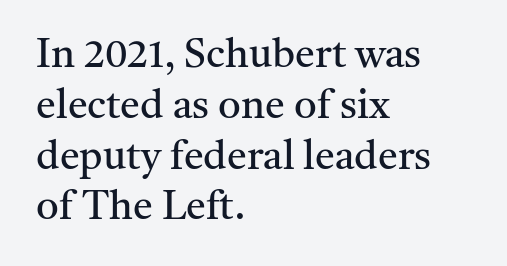
The image shows 40 px regular-weight serif type, upright; set left-aligned, normal line spacing (1.27x), normal letter spacing, not underlined; medium stroke contrast and a medium x-height.
